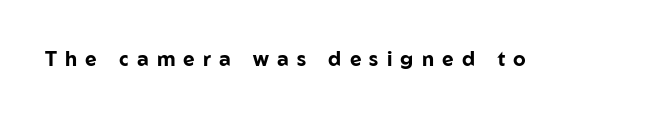
Does the weight exceed regular? Yes, all the way to bold. A roman cut, with each character standing at attention. This sample uses expanded letter spacing, leaving extra air between glyphs. Clear beneath every line of the passage.
